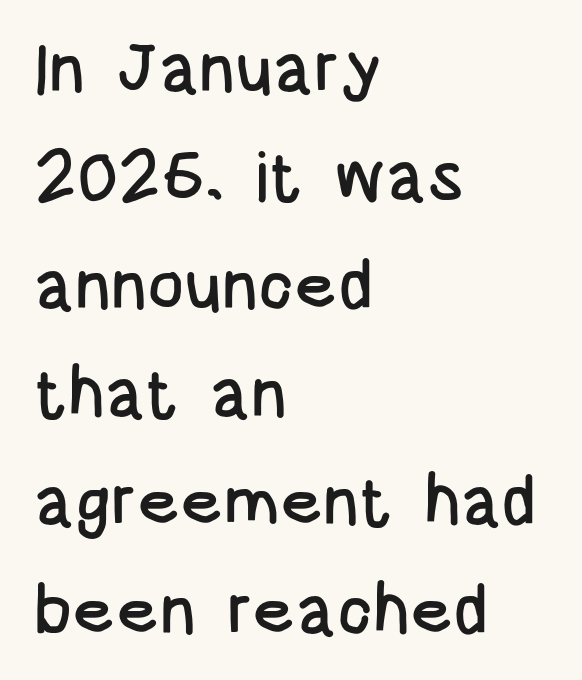
Quick note: interline space is typical. Is this a fixed-width face? No — the glyphs have proportional, varying widths. These lines stack with their left ends in a neat column. Anything drawn beneath the words? Only blank space. The text was rendered using a sans face with plain stroke endings. Nobody touched the tracking dial on this one.
